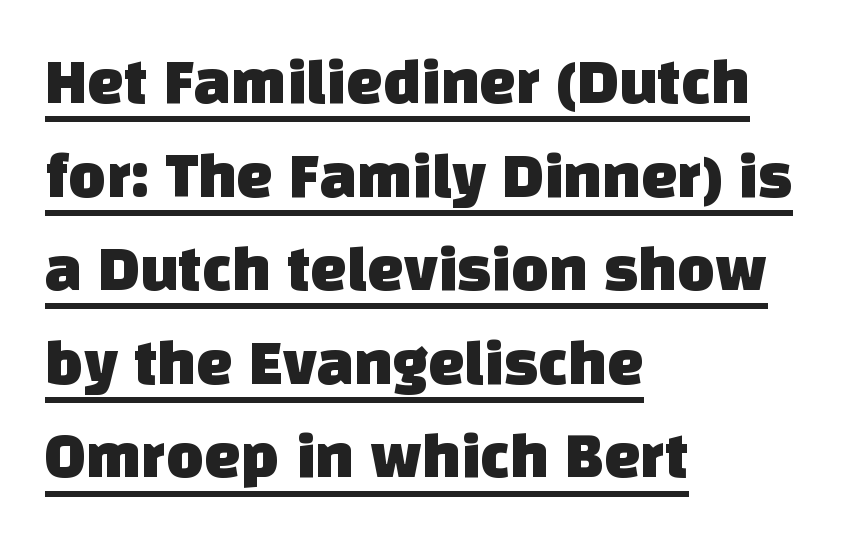
The image shows 65 px sans-serif type; set left-aligned, normal line spacing (1.44x), normal letter spacing, underlined; low stroke contrast and a large x-height.
